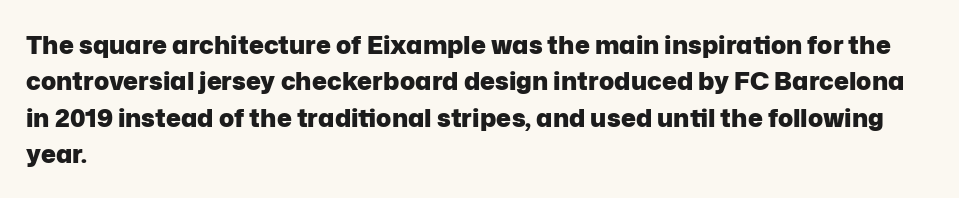
The letters are bold, with thick, heavy strokes. If you measured baseline to baseline, you'd find a middling distance. Posture: straight, roman, zero tilt. No word sits above an underline.
